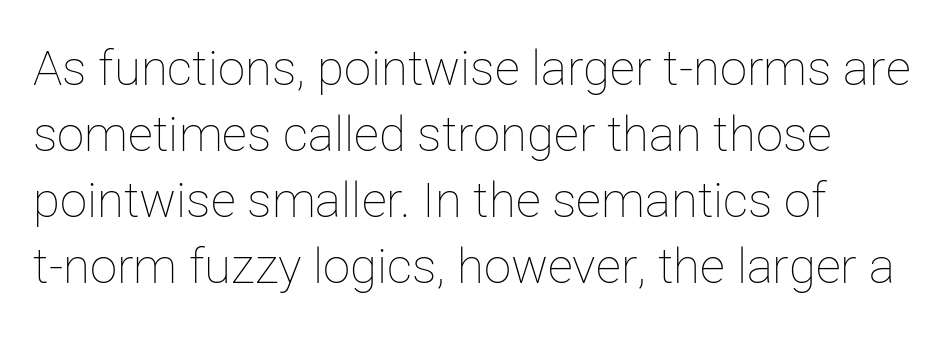
The passage shown is typed in a proportional face where columns would drift. Is there any slant? The stems are plumb. Characters follow at the spacing the type designer built in. The cut favours lightness, reaching ordinary text weight at its darkest.
